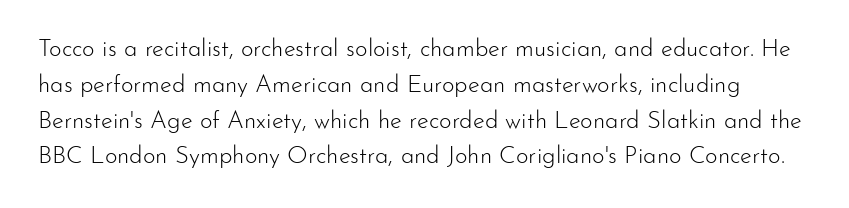
Q: Is the text bold? A: No.
Q: Is the text italic (slanted)? A: No, it is upright.
Q: Is the text underlined? A: No.
Q: Is the spacing between letters normal or unusually wide? A: Normal.
Q: Is the spacing between lines tight, normal or loose? A: Normal.
